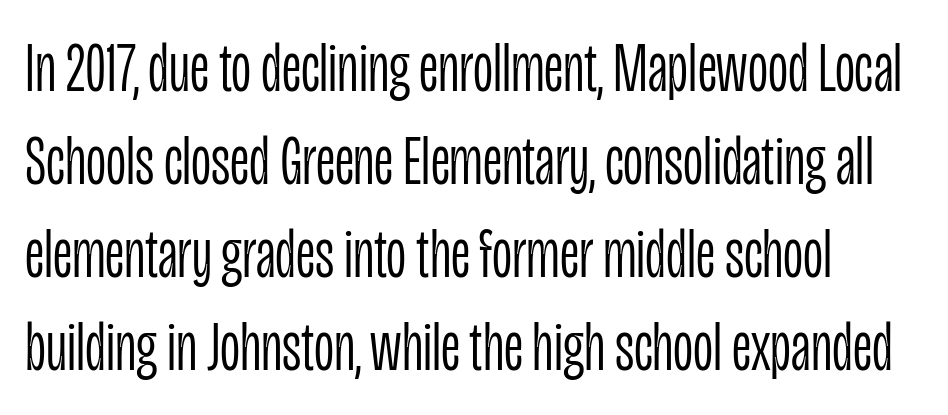
Rows of type keep a routine distance in the vertical direction. This reads as an unemphasized weight, regular at the heaviest. Grotesque or geometric, the face here clearly has no serifs. The setting favours the left margin, as ordinary paragraphs usually do. Rendered with straight, roman letterforms.
